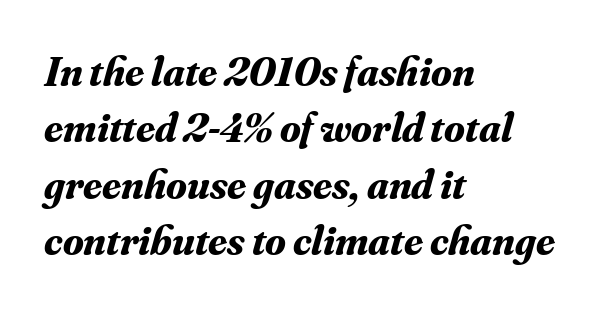
Tracking value appears to be zero — textbook default spacing. You'd pick this weight for a headline — it's a proper bold. Compared with typical paragraphs, the rows here are spaced about the same. This sample uses an oblique cut, with every glyph tilted off the vertical.
